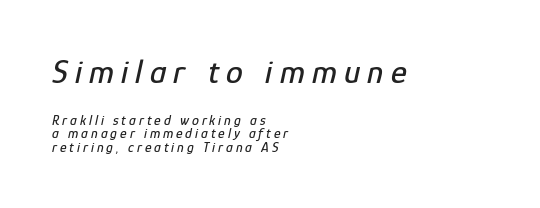
Q: Is the text italic (slanted)? A: Yes, it leans right by about 12 degrees.
Q: Is the text underlined? A: No.
Q: How is the paragraph aligned? A: Left-aligned.
Q: Is the spacing between letters normal or unusually wide? A: Unusually wide.
Q: Is the spacing between lines tight, normal or loose? A: Tight.
Q: Which block of text is set in a larger size, the first (top) or the second (bottom)? A: The first (top) one.
Q: Width (condensed, normal, or wide)? A: Condensed.
Q: Stroke contrast? A: Low.
Q: x-height? A: Medium.
Q: Monospaced? A: No.
